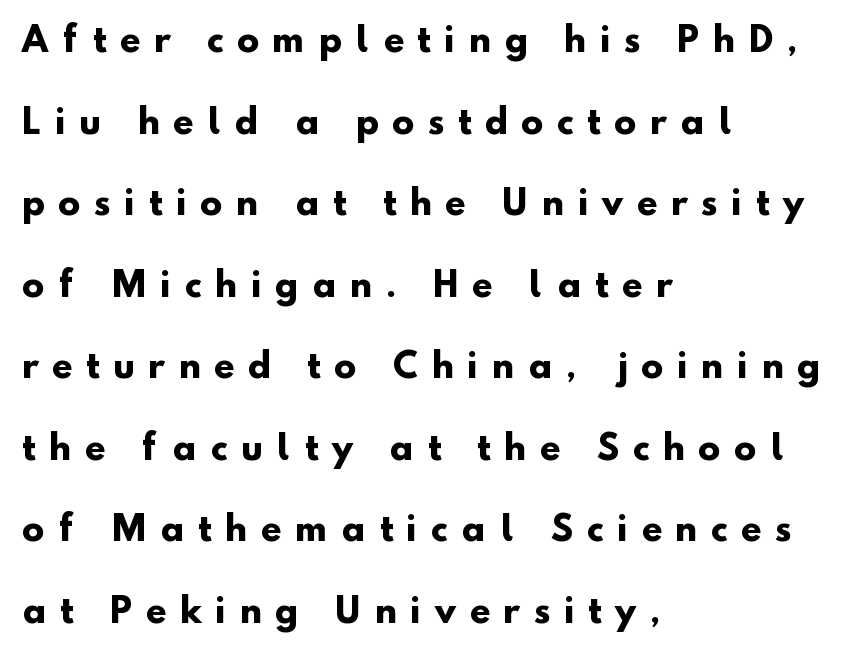
The image shows 33 px heavy sans-serif type; set left-aligned, loose line spacing (2.47x), unusually wide letter spacing (+0.42 em), not underlined; low stroke contrast and a small x-height.
